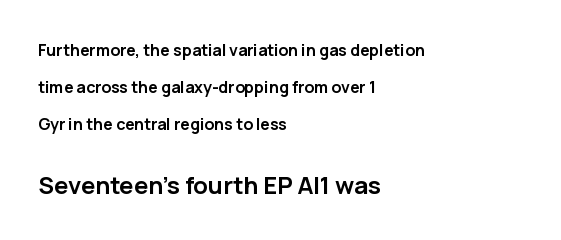
I'd describe the lettering as bold — thick and assertive. The type is set solid horizontally, with unmodified tracking. The following chunk of copy outweighs the initial chunk in type size. Notice the wide empty band between every row — that's loose leading. Type without underlining. The rag falls on the right side of this text block.
